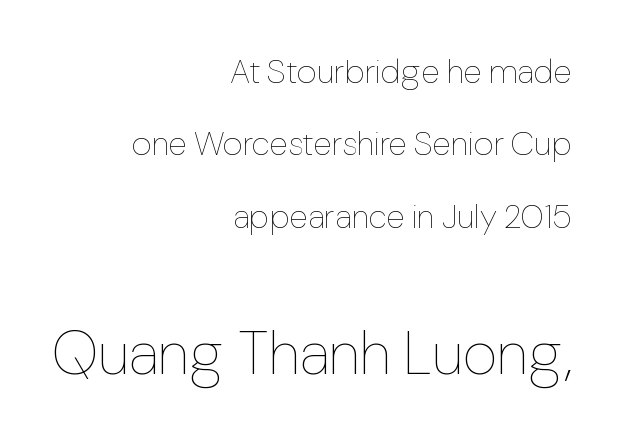
The image shows 60 px thin type, upright; set right-aligned, loose line spacing (2.13x), normal letter spacing, not underlined; the second (bottom) block is 1.76x larger; low stroke contrast and a medium x-height.
